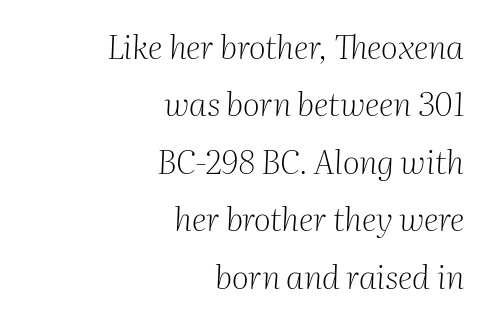
Q: Is the text bold? A: No.
Q: Is the text italic (slanted)? A: Yes, it leans right by about 2 degrees.
Q: Is the typeface a serif or a sans-serif typeface? A: Serif.
Q: Is the text underlined? A: No.
Q: How is the paragraph aligned? A: Right-aligned.
Q: Is the spacing between letters normal or unusually wide? A: Normal.
Q: Width (condensed, normal, or wide)? A: Normal.
Q: Stroke contrast? A: Medium.
Q: x-height? A: Medium.
Q: Monospaced? A: No.
